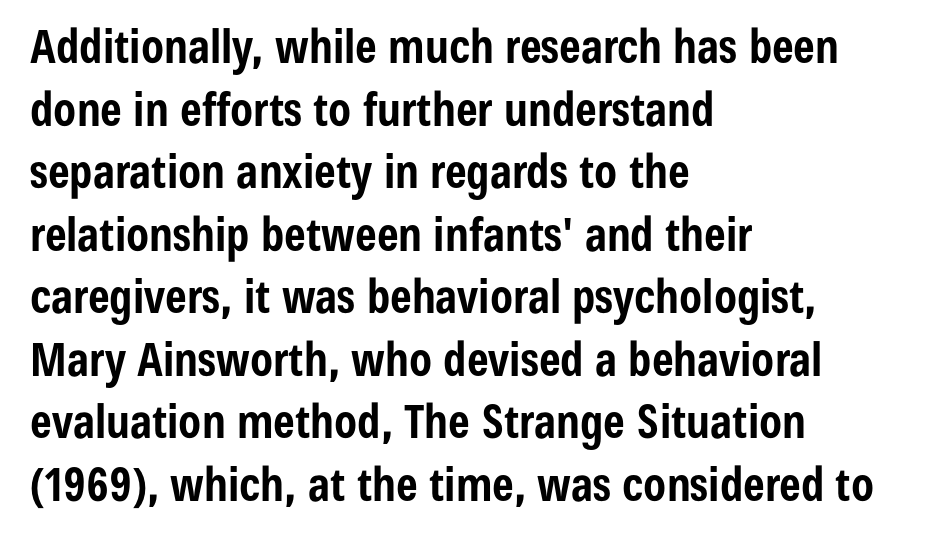
The image shows 46 px bold, condensed sans-serif type, upright; set left-aligned, normal line spacing (1.36x), normal letter spacing, not underlined; low stroke contrast and a medium x-height.
